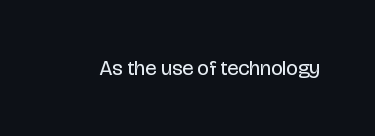
{"italic": "no", "bold": "no", "underline": "no", "letter_spacing": "normal", "letter_spacing_em": 0.0, "glyph_px": 21}
